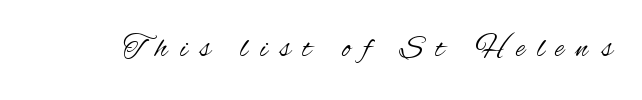
The image shows 31 px regular-weight, condensed sans-serif type; set unusually wide letter spacing (+0.39 em), not underlined; medium stroke contrast and a small x-height.
